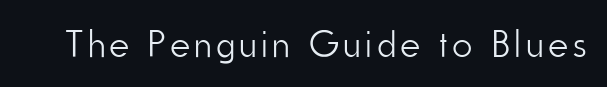
The image shows 38 px light, condensed sans-serif type, upright; set not underlined; low stroke contrast and a small x-height.
